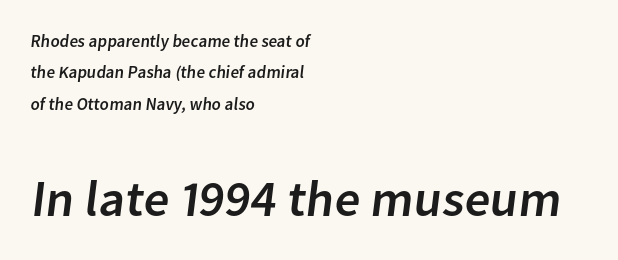
Q: Is the typeface a serif or a sans-serif typeface? A: Sans-serif.
Q: Is the text underlined? A: No.
Q: How is the paragraph aligned? A: Left-aligned.
Q: Is the spacing between letters normal or unusually wide? A: Normal.
Q: Which block of text is set in a larger size, the first (top) or the second (bottom)? A: The second (bottom) one.
Q: Width (condensed, normal, or wide)? A: Normal.
Q: Stroke contrast? A: Low.
Q: x-height? A: Medium.
Q: Monospaced? A: No.
